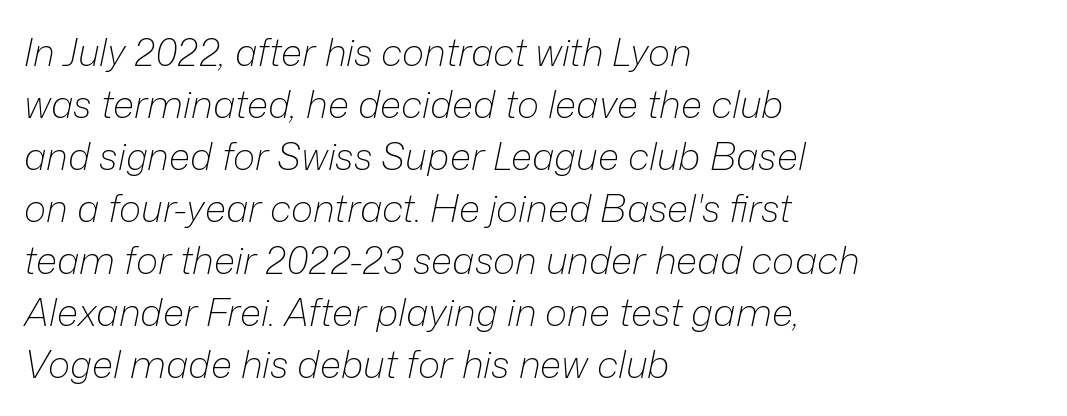
{"italic": "yes", "lean": "right", "slant_degrees": 12, "bold": "no", "weight": "light", "width": "normal", "stroke_contrast": "low", "x_height": "medium", "monospaced": "no", "underline": "no", "align": "left", "line_spacing": "normal", "line_spacing_ratio": 1.37, "letter_spacing": "normal", "letter_spacing_em": 0.0, "glyph_px": 38}
